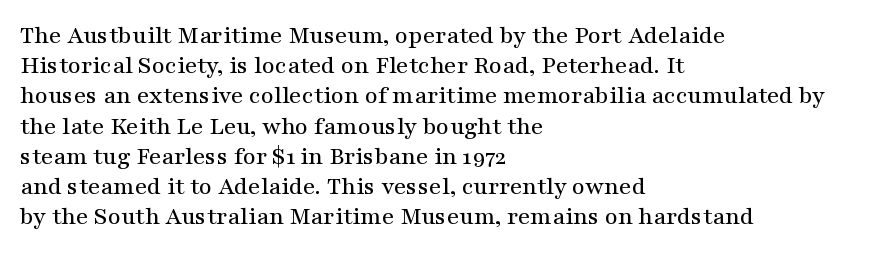
{"italic": "no", "underline": "no", "align": "left", "line_spacing_ratio": 1.21, "letter_spacing": "normal", "letter_spacing_em": 0.0, "glyph_px": 25}
